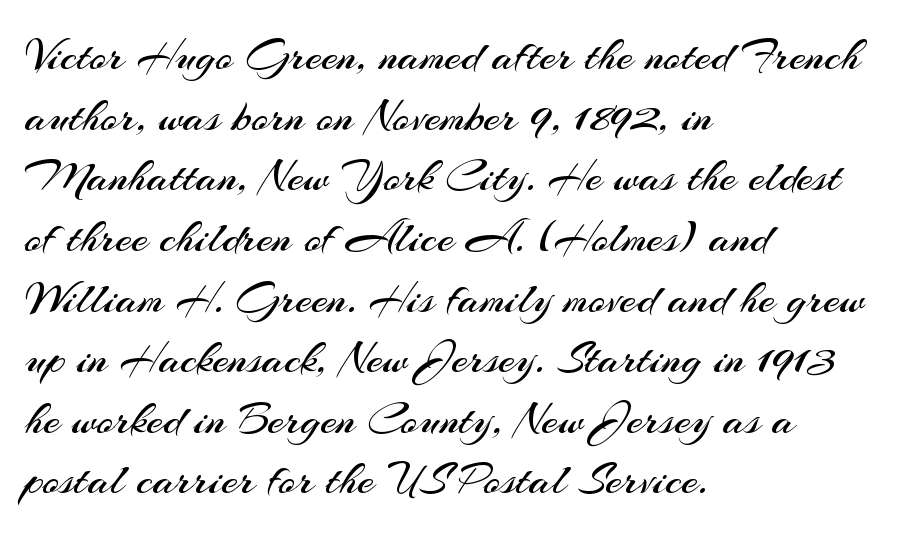
The image shows 47 px regular-weight sans-serif type; set left-aligned, normal line spacing (1.29x), normal letter spacing, not underlined; medium stroke contrast and a small x-height.
